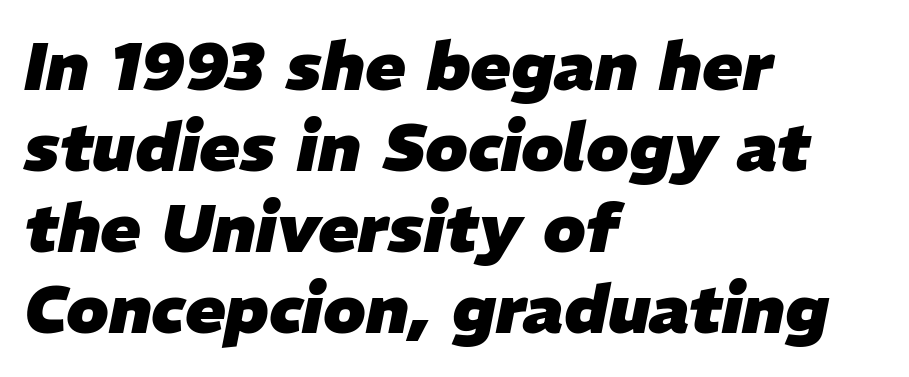
Q: Is the text bold? A: Yes.
Q: Is the text italic (slanted)? A: Yes, it leans right by about 11 degrees.
Q: Is the text underlined? A: No.
Q: How is the paragraph aligned? A: Left-aligned.
Q: Is the spacing between letters normal or unusually wide? A: Normal.
Q: Width (condensed, normal, or wide)? A: Normal.
Q: Stroke contrast? A: Low.
Q: x-height? A: Medium.
Q: Monospaced? A: No.
